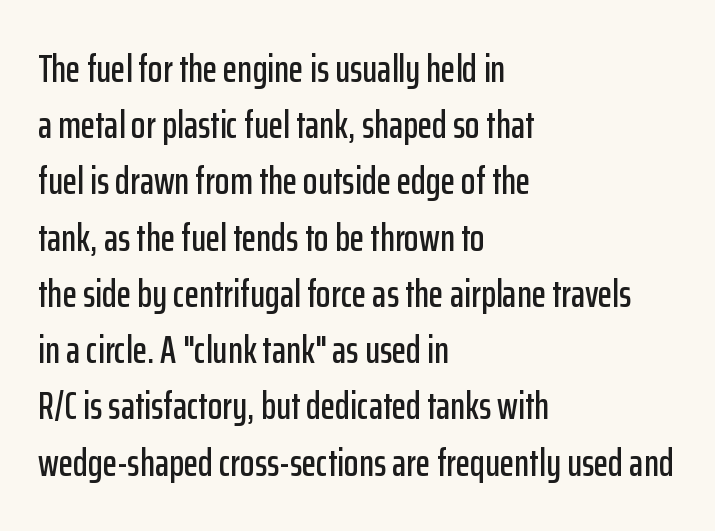
{"serif": "no", "italic": "no", "width": "condensed", "stroke_contrast": "low", "x_height": "medium", "monospaced": "no", "underline": "no", "align": "left", "line_spacing": "normal", "line_spacing_ratio": 1.48, "letter_spacing": "normal", "letter_spacing_em": 0.0, "glyph_px": 38}
